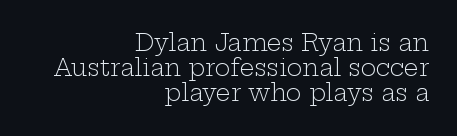
Q: Is the text bold? A: No.
Q: Is the text italic (slanted)? A: No, it is upright.
Q: Is the text underlined? A: No.
Q: How is the paragraph aligned? A: Right-aligned.
Q: Is the spacing between letters normal or unusually wide? A: Normal.
Q: Is the spacing between lines tight, normal or loose? A: Tight.
